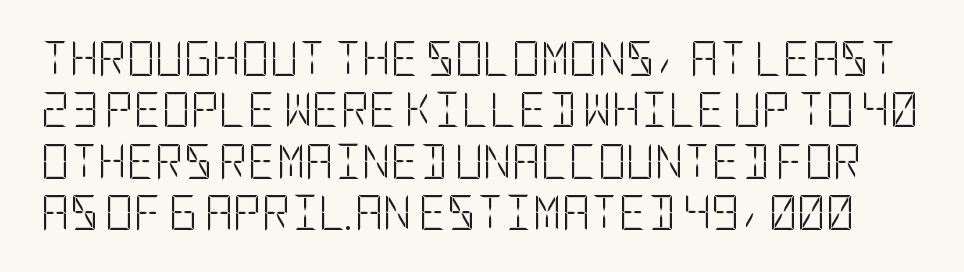
The image shows 35 px light, condensed sans-serif type, upright; set normal line spacing (1.47x), normal letter spacing, not underlined; low stroke contrast and a large x-height.
